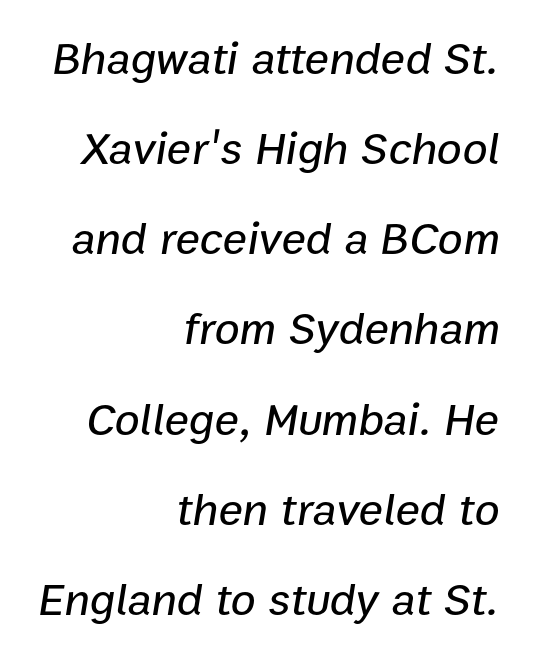
{"italic": "yes", "lean": "right", "slant_degrees": 9, "width": "normal", "stroke_contrast": "low", "x_height": "medium", "monospaced": "no", "underline": "no", "align": "right", "line_spacing": "loose", "line_spacing_ratio": 1.96, "letter_spacing": "normal", "letter_spacing_em": 0.0, "glyph_px": 46}
